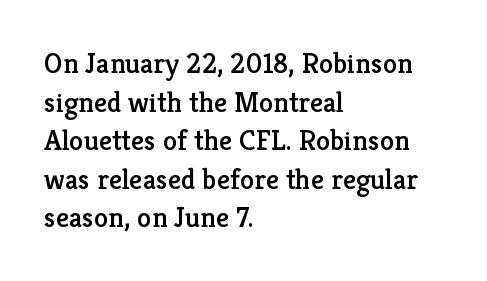
The letters stand straight up with perfectly vertical stems. The letters advance in unequal steps, a hallmark of proportional type. Beneath every word, the page is bare. This rendering uses left alignment, leaving the right contour irregular. Leading matches the norm, producing a regular column. Yep, those are serifs on the letters.
